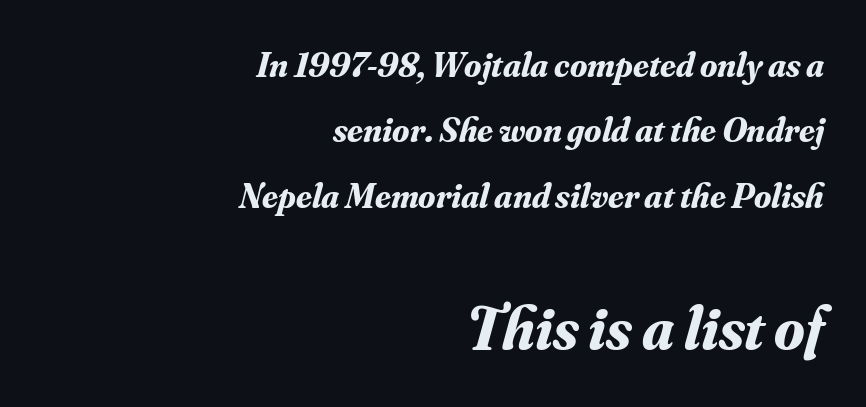
The image shows 62 px bold serif type, italic (leaning right); set right-aligned, line spacing 1.87x, normal letter spacing, not underlined; the second (bottom) block is 1.77x larger; medium stroke contrast and a small x-height.
